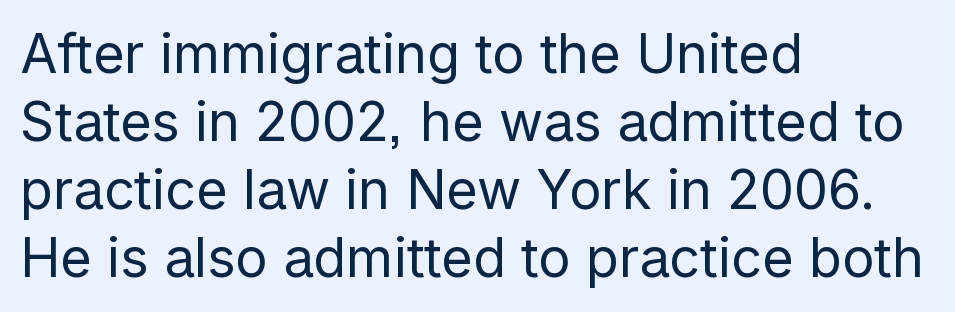
The image shows 54 px regular-weight sans-serif type, upright; set left-aligned, normal line spacing (1.26x), normal letter spacing, not underlined; low stroke contrast and a medium x-height.
